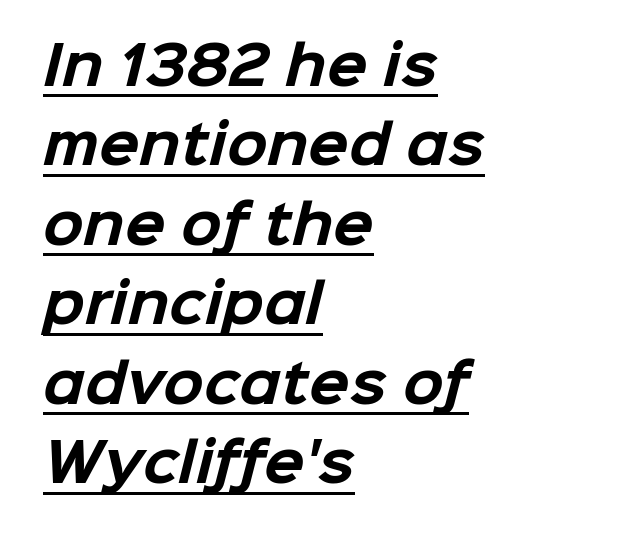
Every word sits above its own underline. Line starts are locked; line ends wander. No extra tracking has been applied to these lines. Nope, no serifs anywhere on these letters. The letters advance in unequal steps, a hallmark of proportional type. Reading down the column, the eye jumps a familiar distance to each next line.
